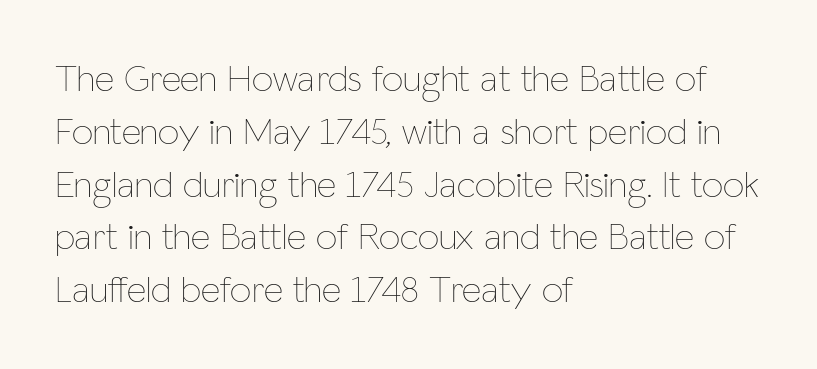
The image shows 38 px thin, condensed type, upright; set left-aligned, normal line spacing (1.39x), normal letter spacing, not underlined; low stroke contrast and a medium x-height.
